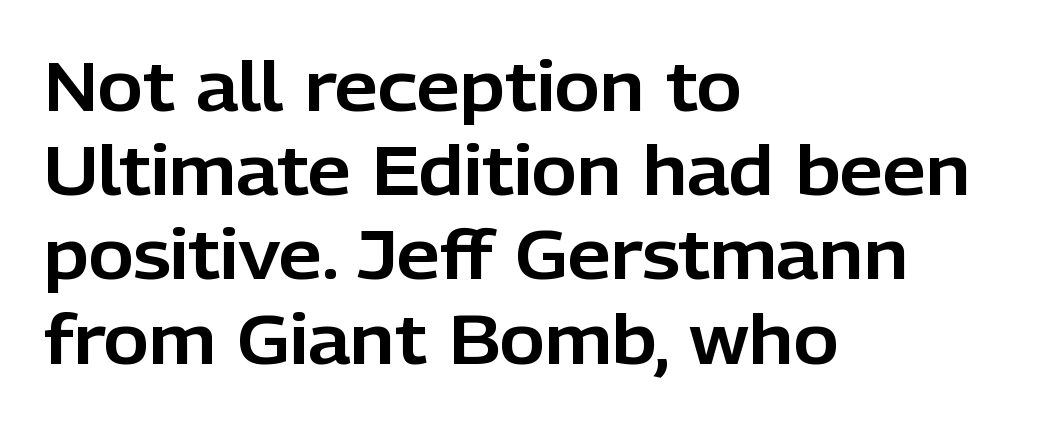
{"serif": "no", "italic": "no", "width": "normal", "stroke_contrast": "low", "x_height": "medium", "monospaced": "no", "underline": "no", "align": "left", "line_spacing_ratio": 1.22, "letter_spacing": "normal", "letter_spacing_em": 0.0, "glyph_px": 69}
